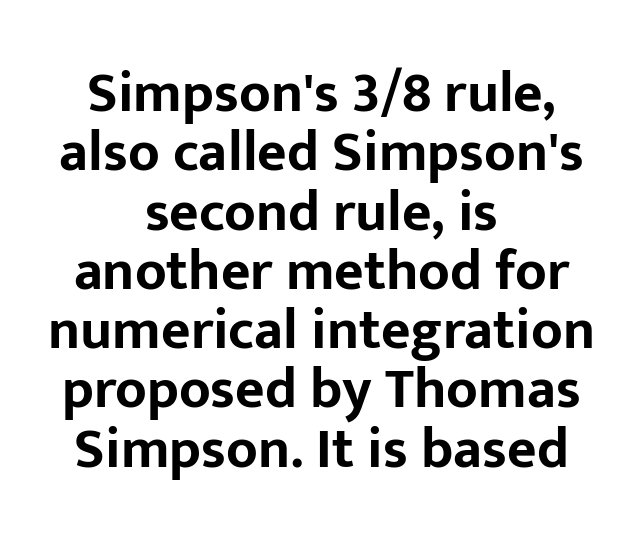
{"serif": "no", "italic": "no", "bold": "yes", "weight": "bold", "width": "normal", "stroke_contrast": "low", "x_height": "medium", "monospaced": "no", "underline": "no", "align": "center", "line_spacing": "tight", "line_spacing_ratio": 1.04, "letter_spacing": "normal", "letter_spacing_em": 0.0, "glyph_px": 57}
